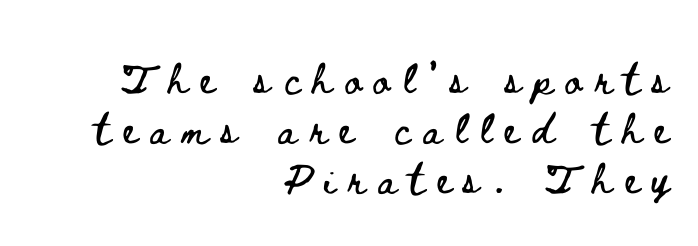
{"width": "wide", "stroke_contrast": "low", "x_height": "small", "monospaced": "no", "underline": "no", "align": "right", "line_spacing": "normal", "line_spacing_ratio": 1.28, "letter_spacing": "wide", "letter_spacing_em": 0.33, "glyph_px": 39}
